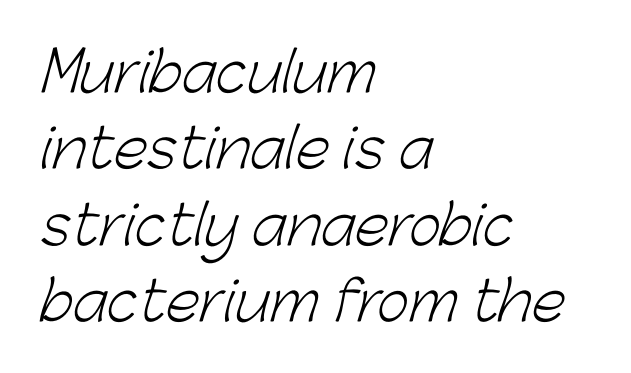
{"serif": "no", "bold": "no", "weight": "light", "width": "normal", "stroke_contrast": "low", "x_height": "medium", "monospaced": "no", "underline": "no", "align": "left", "line_spacing": "normal", "line_spacing_ratio": 1.39, "letter_spacing": "normal", "letter_spacing_em": 0.0, "glyph_px": 55}
